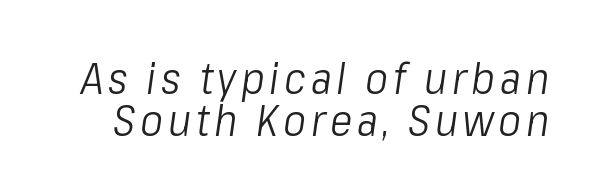
{"italic": "yes", "lean": "right", "slant_degrees": 8, "bold": "no", "weight": "light", "width": "condensed", "stroke_contrast": "low", "x_height": "medium", "monospaced": "no", "underline": "no", "line_spacing": "tight", "line_spacing_ratio": 0.97, "glyph_px": 43}
